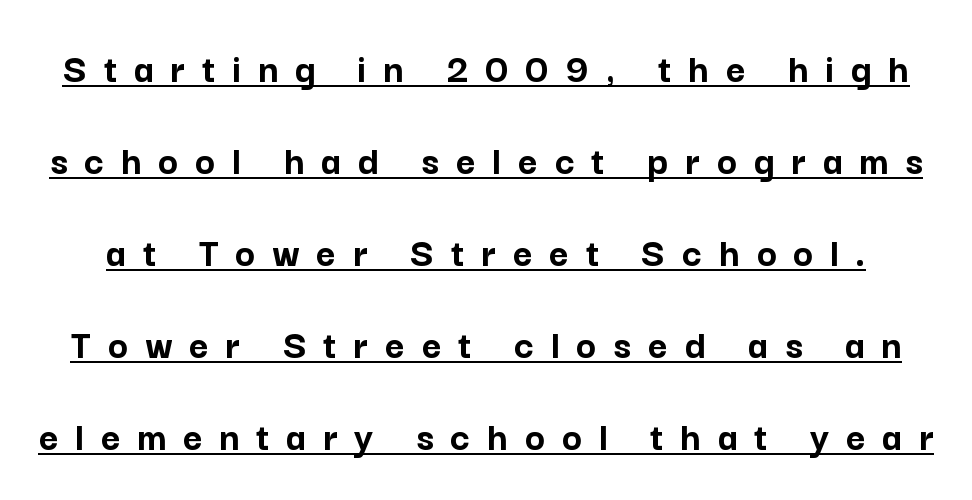
Someone cranked the tracking dial way up on this one. Is there an underline? Yes — a line sits under the letters. On the weight axis this lands at bold, roughly 700. Vertically, the passage feels expansive, rows floating well apart. Notice how the stems are strictly vertical — no italics here. Serifs: no, the terminals of the letterforms are clean.
